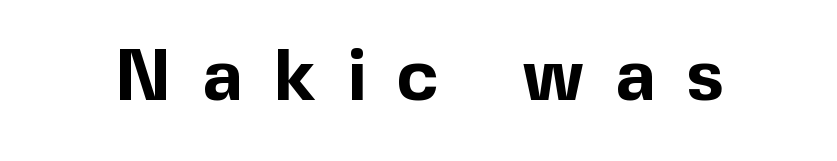
{"serif": "no", "italic": "no", "bold": "yes", "weight": "bold", "width": "normal", "x_height": "medium", "monospaced": "no", "underline": "no", "letter_spacing": "wide", "letter_spacing_em": 0.43, "glyph_px": 72}
